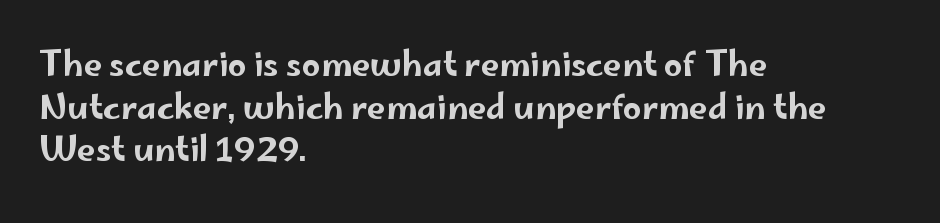
Q: Is the text italic (slanted)? A: No, it is upright.
Q: Is the typeface a serif or a sans-serif typeface? A: Sans-serif.
Q: Is the text underlined? A: No.
Q: How is the paragraph aligned? A: Left-aligned.
Q: Is the spacing between letters normal or unusually wide? A: Normal.
Q: Is the spacing between lines tight, normal or loose? A: Normal.
Q: Width (condensed, normal, or wide)? A: Wide.
Q: Stroke contrast? A: Low.
Q: x-height? A: Small.
Q: Monospaced? A: No.
